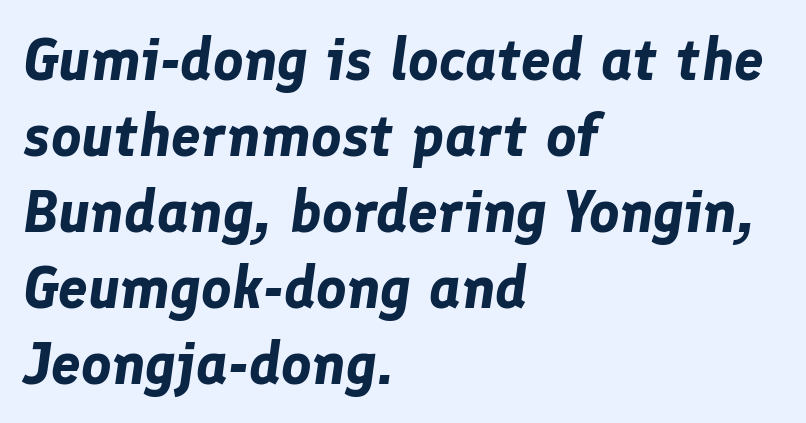
The image shows 59 px bold type, italic (leaning right); set left-aligned, normal line spacing (1.29x), normal letter spacing, not underlined; low stroke contrast and a medium x-height.
